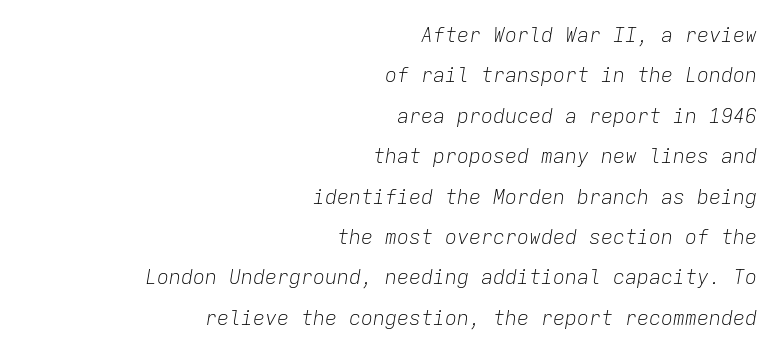
Q: Is the text bold? A: No.
Q: Is the text italic (slanted)? A: Yes, it leans right by about 9 degrees.
Q: Is the text underlined? A: No.
Q: How is the paragraph aligned? A: Right-aligned.
Q: Is the spacing between letters normal or unusually wide? A: Normal.
Q: Is the spacing between lines tight, normal or loose? A: Loose.
